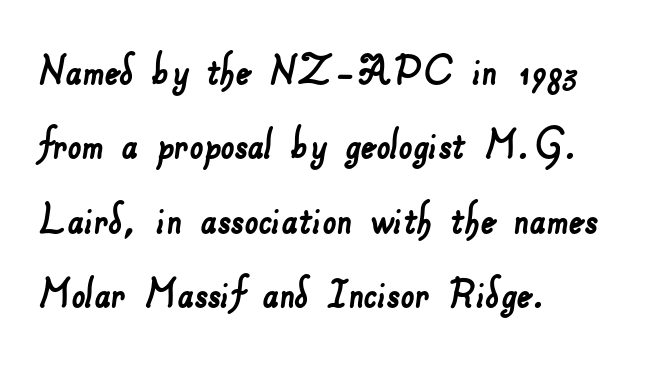
The image shows 49 px sans-serif type; set left-aligned, normal line spacing (1.52x), normal letter spacing, not underlined; low stroke contrast and a small x-height.
